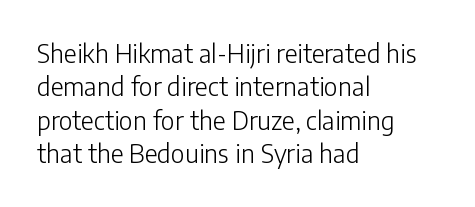
{"italic": "no", "bold": "no", "underline": "no", "align": "left", "line_spacing": "normal", "line_spacing_ratio": 1.34, "letter_spacing": "normal", "letter_spacing_em": 0.0, "glyph_px": 25}
